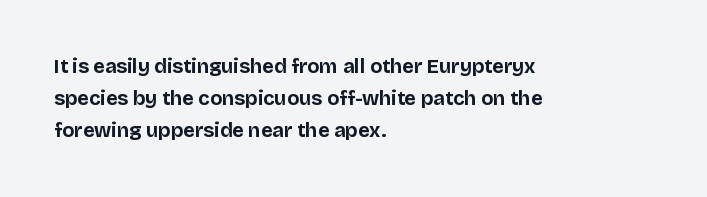
The image shows 20 px bold type, upright; set left-aligned, normal line spacing (1.59x), normal letter spacing, not underlined.
